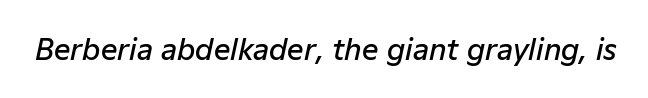
The image shows 29 px semibold type, italic (leaning right); set normal letter spacing, not underlined; low stroke contrast and a medium x-height.
